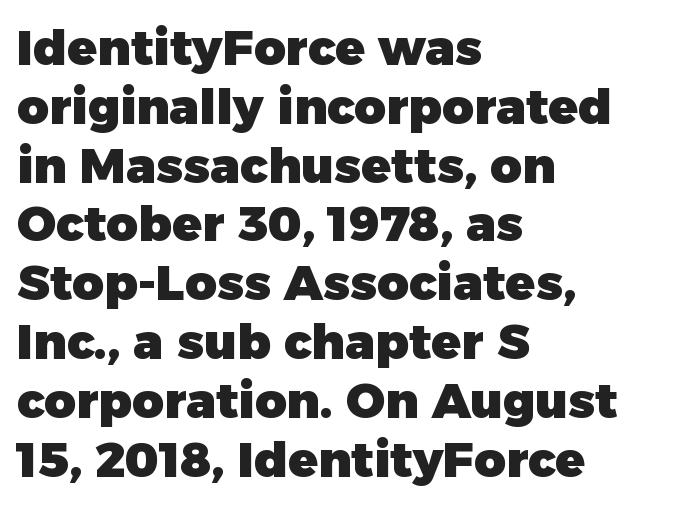
The image shows 49 px heavy sans-serif type, upright; set left-aligned, line spacing 1.2x, normal letter spacing, not underlined; low stroke contrast and a medium x-height.
